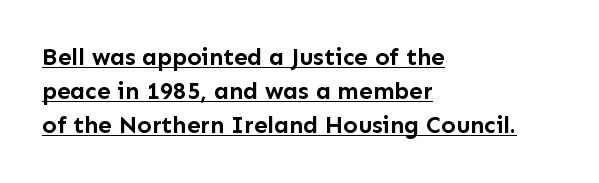
{"italic": "no", "bold": "yes", "underline": "yes", "align": "left", "line_spacing": "normal", "line_spacing_ratio": 1.42, "letter_spacing": "normal", "letter_spacing_em": 0.0, "glyph_px": 24}
